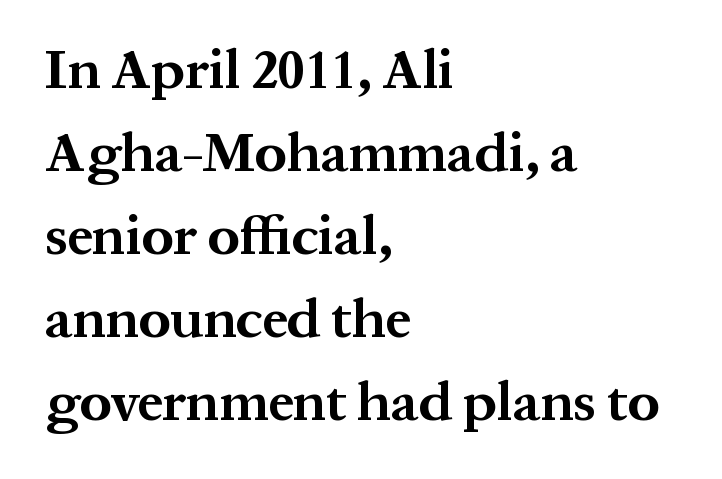
Q: Is the text bold? A: Yes.
Q: Is the text italic (slanted)? A: No, it is upright.
Q: Is the typeface a serif or a sans-serif typeface? A: Serif.
Q: Is the text underlined? A: No.
Q: How is the paragraph aligned? A: Left-aligned.
Q: Is the spacing between letters normal or unusually wide? A: Normal.
Q: Is the spacing between lines tight, normal or loose? A: Normal.
Q: Width (condensed, normal, or wide)? A: Normal.
Q: Stroke contrast? A: Medium.
Q: x-height? A: Medium.
Q: Monospaced? A: No.
